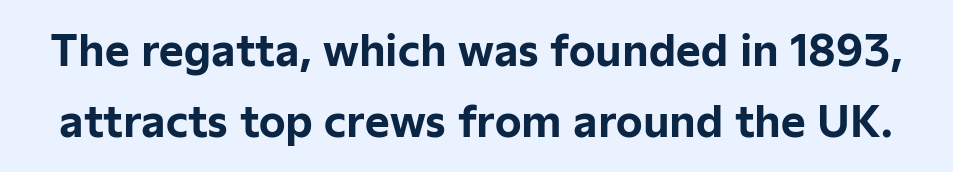
Classification — sans serif. A typesetter would call this proportional, since set widths differ per character. Regarding leading, the lines here are spaced in the standard way. This sample uses an upright cut, with every glyph sitting square on the baseline. The face used here has the dense, thick strokes of a bold. Here the glyphs are tracked normally, forming tight word shapes.
